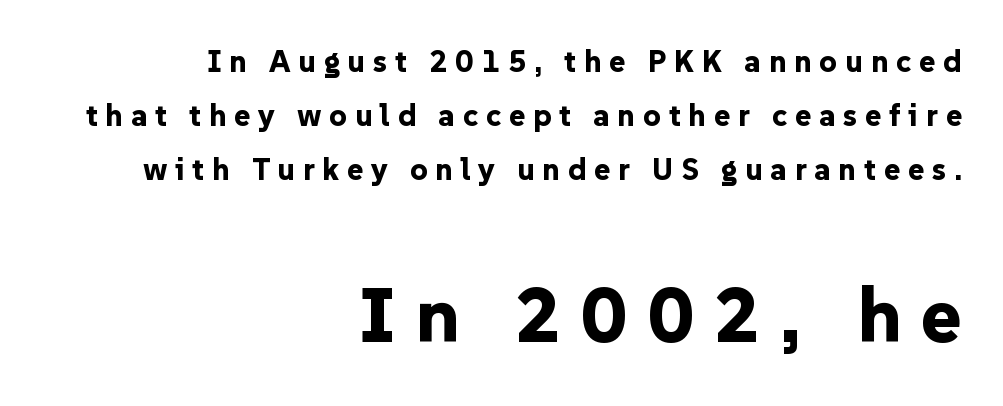
The image shows 78 px bold sans-serif type, upright; set right-aligned, line spacing 1.74x, unusually wide letter spacing (+0.25 em), not underlined; the second (bottom) block is 2.52x larger; low stroke contrast and a medium x-height.
